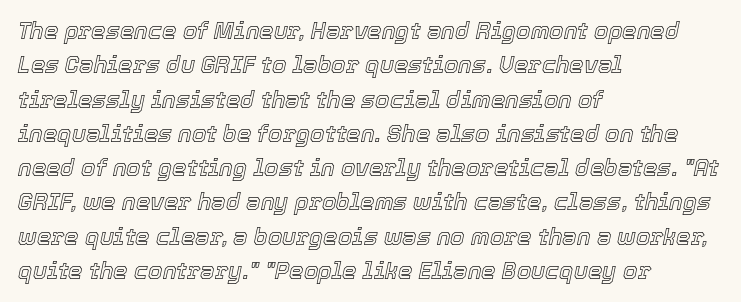
The image shows 23 px text type, italic (leaning right); set left-aligned, normal line spacing (1.49x), normal letter spacing, not underlined.
